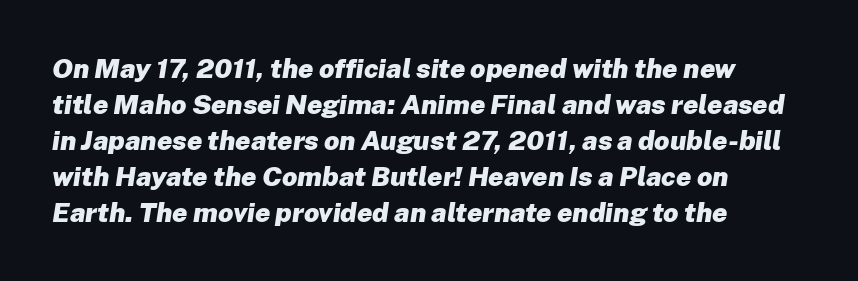
{"italic": "yes", "lean": "right", "slant_degrees": 8, "bold": "yes", "underline": "no", "align": "left", "line_spacing": "normal", "line_spacing_ratio": 1.33, "letter_spacing": "normal", "letter_spacing_em": 0.0, "glyph_px": 27}
